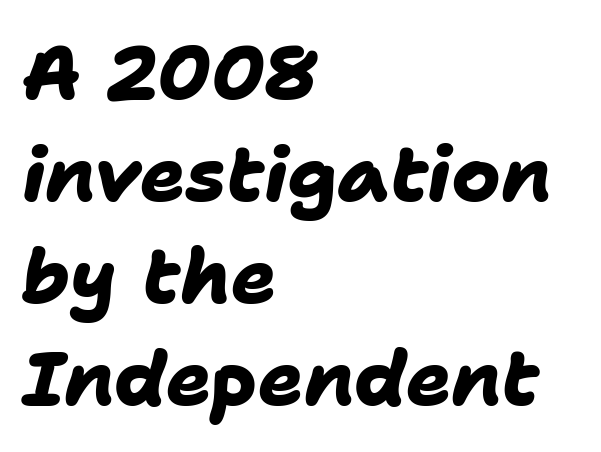
Q: Is the text bold? A: Yes.
Q: Is the typeface a serif or a sans-serif typeface? A: Sans-serif.
Q: Is the text underlined? A: No.
Q: How is the paragraph aligned? A: Left-aligned.
Q: Is the spacing between letters normal or unusually wide? A: Normal.
Q: Is the spacing between lines tight, normal or loose? A: Normal.
Q: Width (condensed, normal, or wide)? A: Normal.
Q: Stroke contrast? A: Low.
Q: x-height? A: Medium.
Q: Monospaced? A: No.
